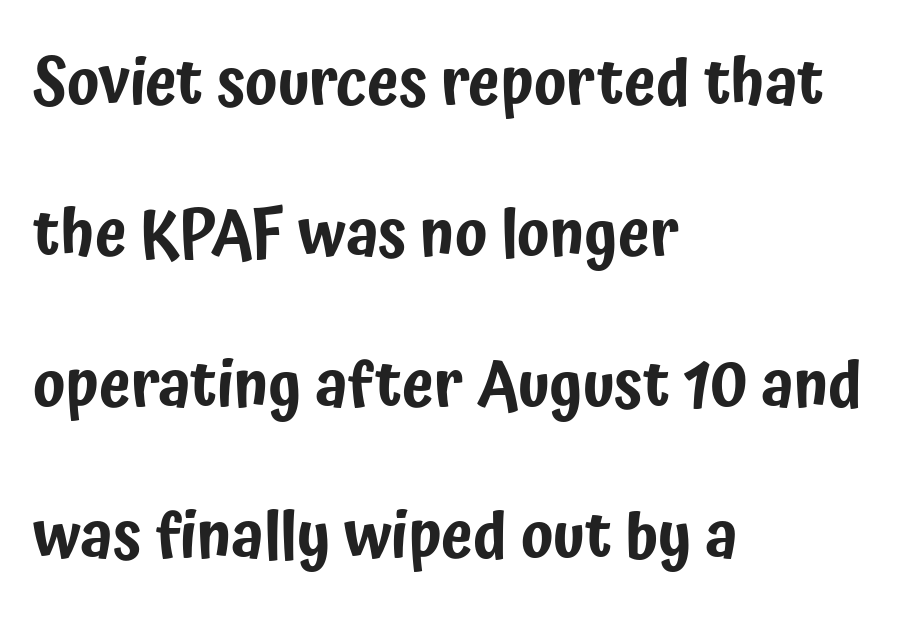
Horizontal bands of white between lines are thick stripes. Inter-character spacing is left at the font's built-in metrics. Character widths vary here, with narrow letters taking less room than wide ones. Nope, no serifs anywhere on these letters. Unlike italic type, these characters show no tilt at all.
